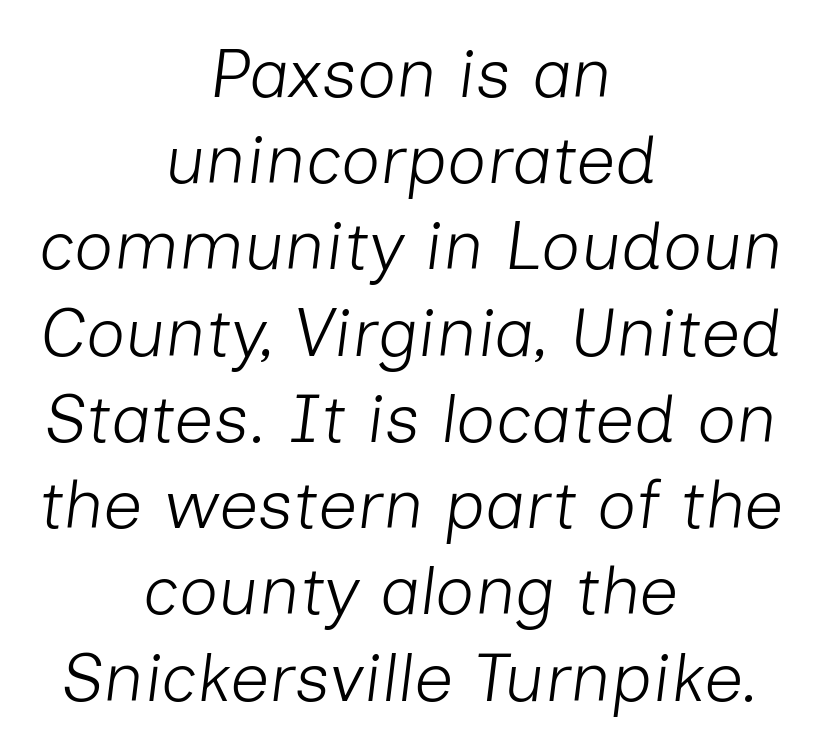
The image shows 69 px light type, italic (leaning right); set centered, normal line spacing (1.25x), normal letter spacing, not underlined; low stroke contrast and a medium x-height.
